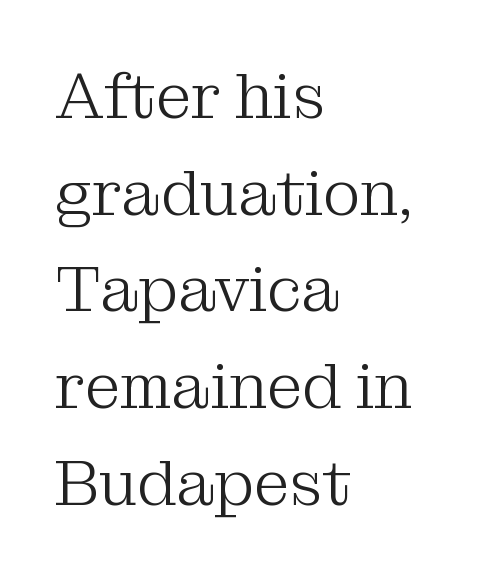
{"serif": "yes", "italic": "no", "bold": "no", "weight": "light", "width": "normal", "stroke_contrast": "medium", "x_height": "medium", "monospaced": "no", "underline": "no", "align": "left", "line_spacing": "normal", "line_spacing_ratio": 1.51, "letter_spacing": "normal", "letter_spacing_em": 0.0, "glyph_px": 64}
